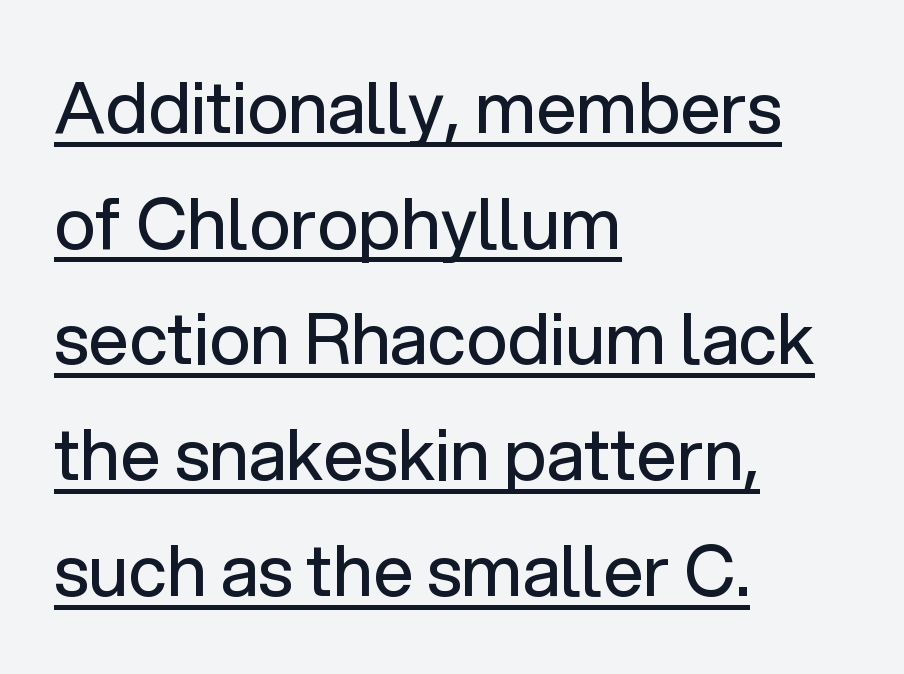
Compared with typical paragraphs, the rows here are spaced about the same. A typesetter would call this zero additional tracking. Notice how the stems are strictly vertical — no italics here. Descenders here cross a horizontal rule under the line.
